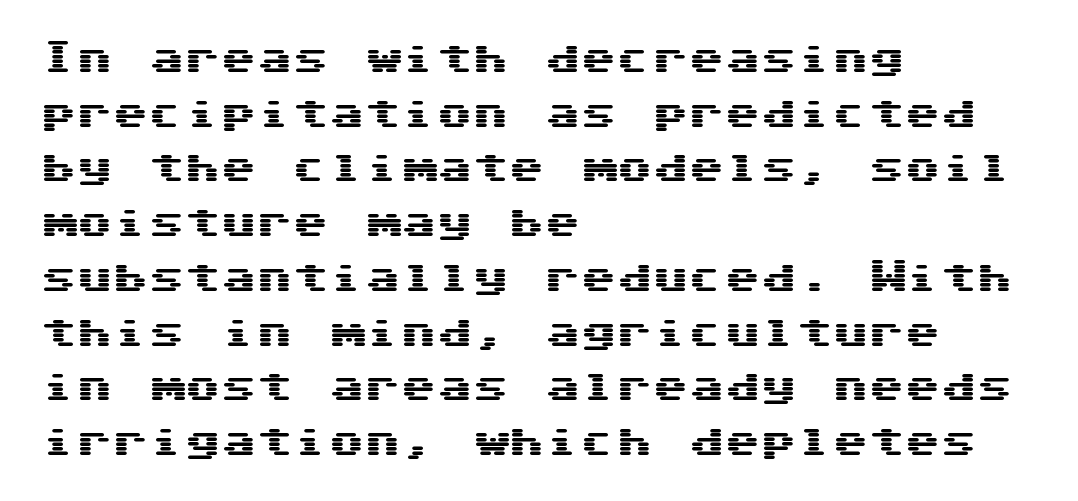
{"serif": "no", "italic": "no", "width": "wide", "stroke_contrast": "medium", "x_height": "medium", "underline": "no", "align": "left", "line_spacing": "normal", "line_spacing_ratio": 1.52, "letter_spacing": "normal", "letter_spacing_em": 0.0, "glyph_px": 36}
